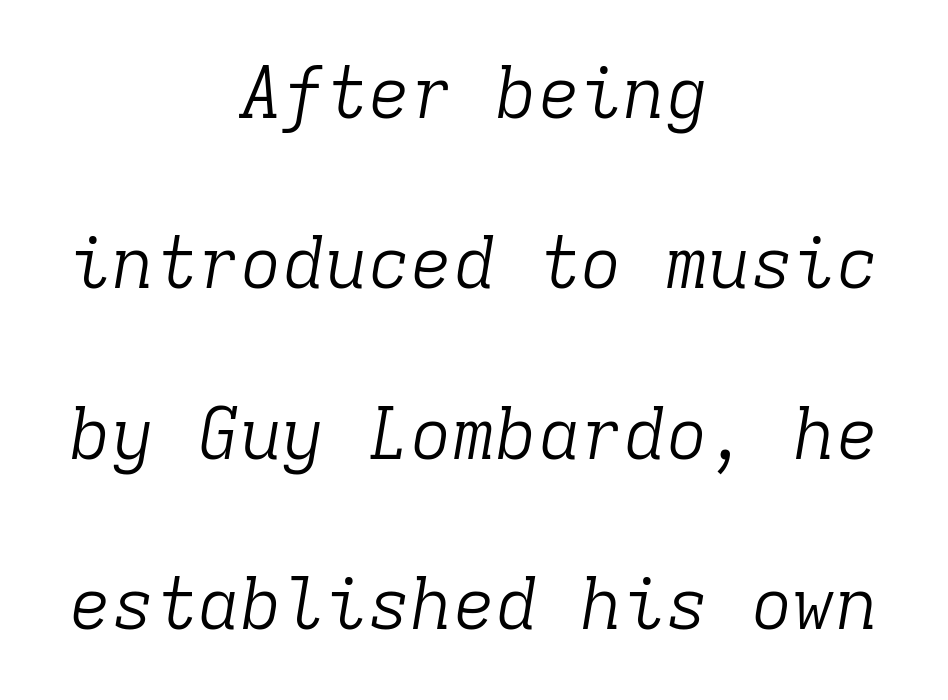
The image shows 71 px light serif type, italic (leaning right), monospaced; set centered, loose line spacing (2.4x), normal letter spacing, not underlined; low stroke contrast and a medium x-height.
